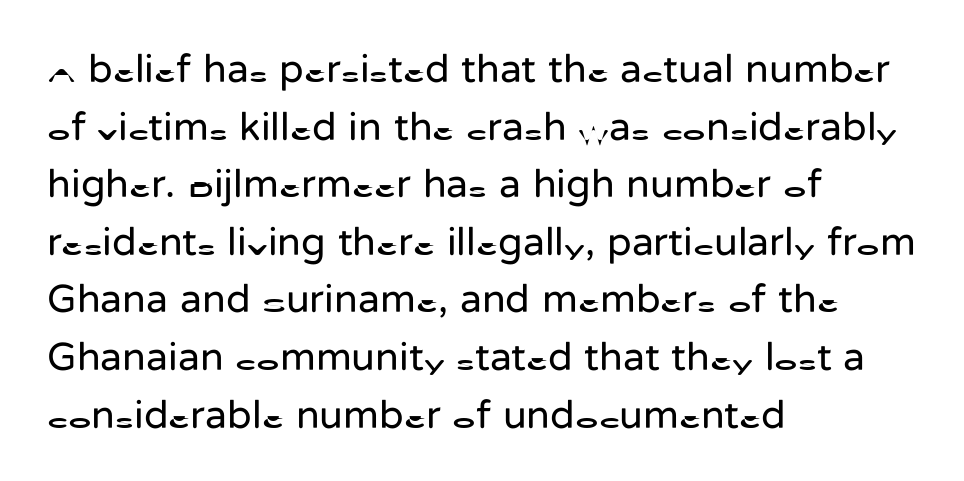
The image shows 40 px regular-weight sans-serif type, upright; set left-aligned, normal line spacing (1.44x), normal letter spacing, not underlined; low stroke contrast and a medium x-height.
